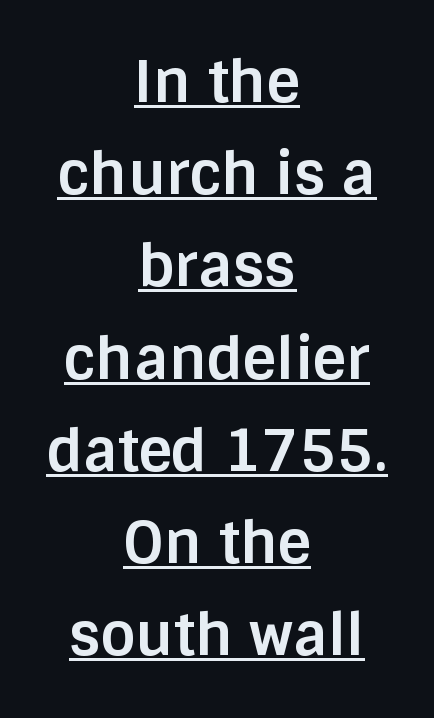
{"serif": "no", "italic": "no", "bold": "yes", "weight": "bold", "width": "normal", "stroke_contrast": "low", "x_height": "large", "monospaced": "no", "underline": "yes", "align": "center", "line_spacing": "normal", "line_spacing_ratio": 1.59, "letter_spacing": "normal", "letter_spacing_em": 0.0, "glyph_px": 58}
